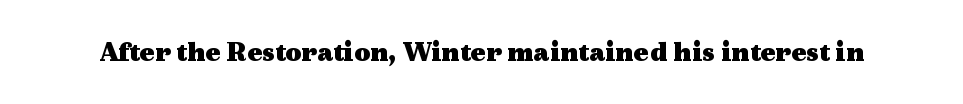
The image shows 28 px heavy, wide serif type, upright; set normal letter spacing, not underlined; a medium x-height.
